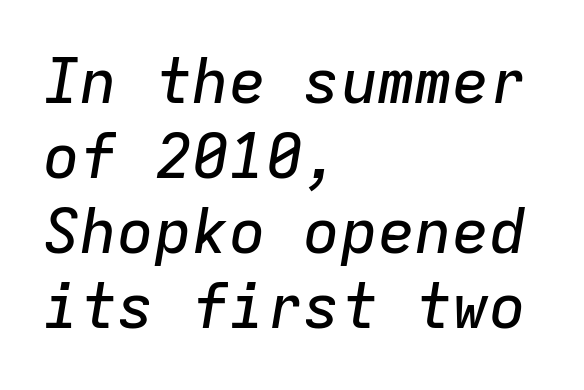
The image shows 62 px text type, italic (leaning right), monospaced; set left-aligned, line spacing 1.21x, normal letter spacing, not underlined; low stroke contrast and a medium x-height.
